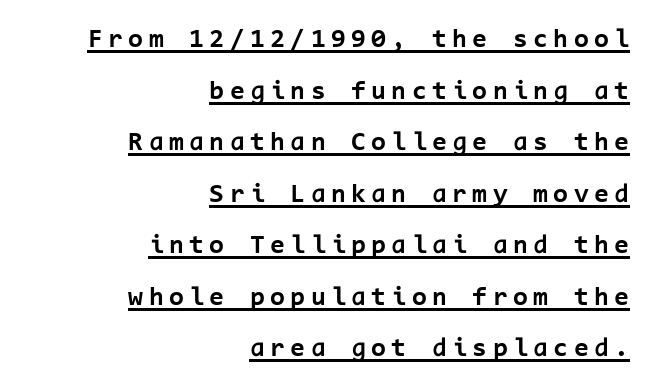
Leading is clearly above the norm, producing a sparse column. Posture: upright roman. Glyph-to-glyph distance is far greater than everyday printed text. Short and long lines alike share a common ending point at right. The specimen includes a rule beneath the text block's lines. Each glyph is drawn with heavy, bold strokes.
